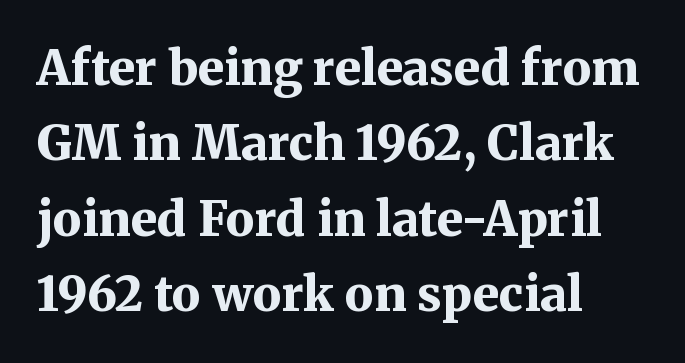
No word sits above an underline. In terms of leading, this rendering sits right in the middle. Think of a printed novel: that variable character pitch is what you see here. Is this a sans? No — the strokes have serifs. Posture: upright roman. Heft: maximum for text — a bold.
